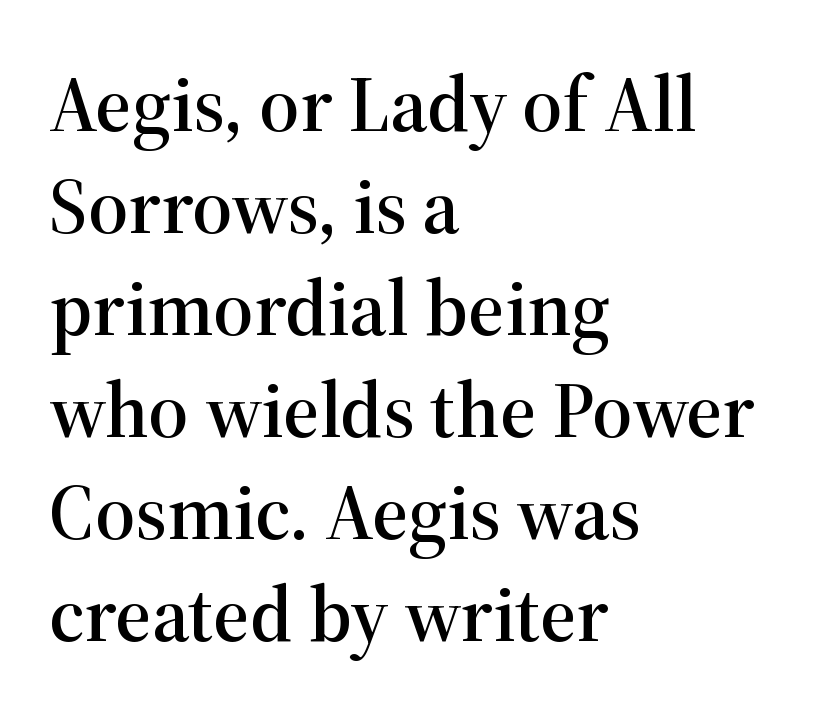
The image shows 79 px serif type, upright; set left-aligned, normal line spacing (1.29x), normal letter spacing, not underlined; high stroke contrast and a medium x-height.
